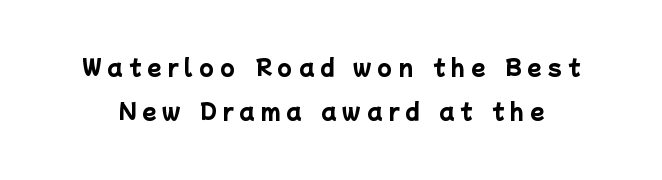
Q: Is the text bold? A: Yes.
Q: Is the text underlined? A: No.
Q: Is the spacing between letters normal or unusually wide? A: Unusually wide.
Q: Is the spacing between lines tight, normal or loose? A: Loose.
